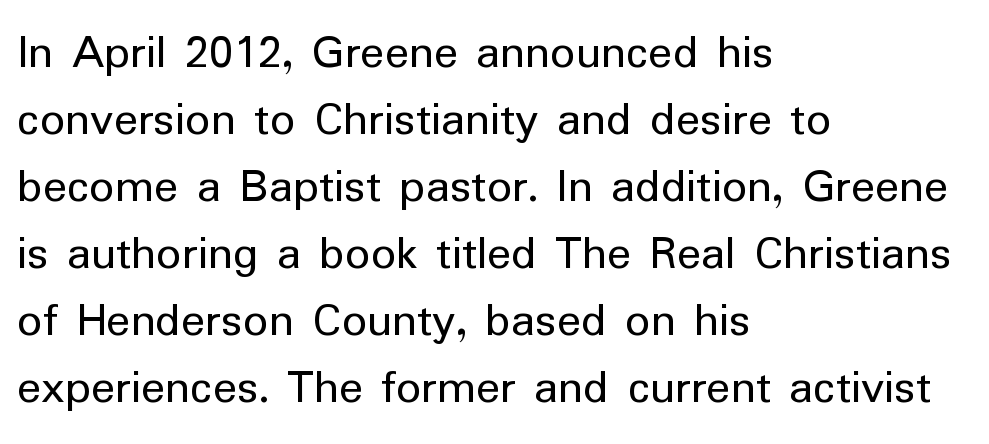
Q: Is the text bold? A: No.
Q: Is the text italic (slanted)? A: No, it is upright.
Q: Is the typeface a serif or a sans-serif typeface? A: Sans-serif.
Q: Is the text underlined? A: No.
Q: How is the paragraph aligned? A: Left-aligned.
Q: Is the spacing between letters normal or unusually wide? A: Normal.
Q: Is the spacing between lines tight, normal or loose? A: Normal.
Q: Width (condensed, normal, or wide)? A: Normal.
Q: Stroke contrast? A: Low.
Q: x-height? A: Medium.
Q: Monospaced? A: No.
